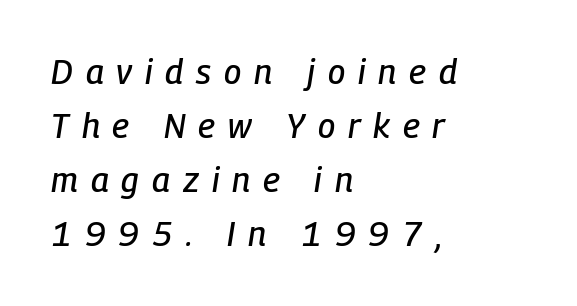
{"italic": "yes", "lean": "right", "slant_degrees": 9, "width": "condensed", "stroke_contrast": "low", "x_height": "medium", "monospaced": "no", "underline": "no", "align": "left", "line_spacing": "normal", "line_spacing_ratio": 1.59, "letter_spacing": "wide", "letter_spacing_em": 0.38, "glyph_px": 34}
